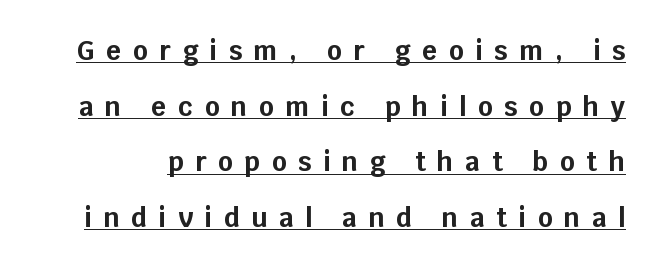
The image shows 26 px bold type, upright; set loose line spacing (2.14x), unusually wide letter spacing (+0.45 em), underlined.
